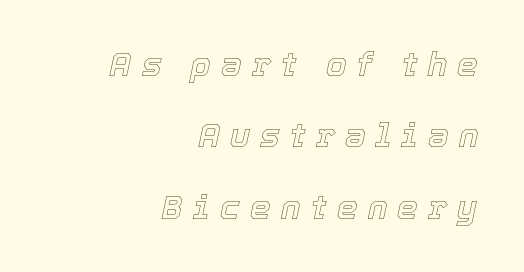
Inter-character spacing is expanded well beyond the font's built-in metrics. Rendered with sloped, italic letterforms. Line ends are locked; line starts wander. Is this a fixed-width face? No — the glyphs have proportional, varying widths.
